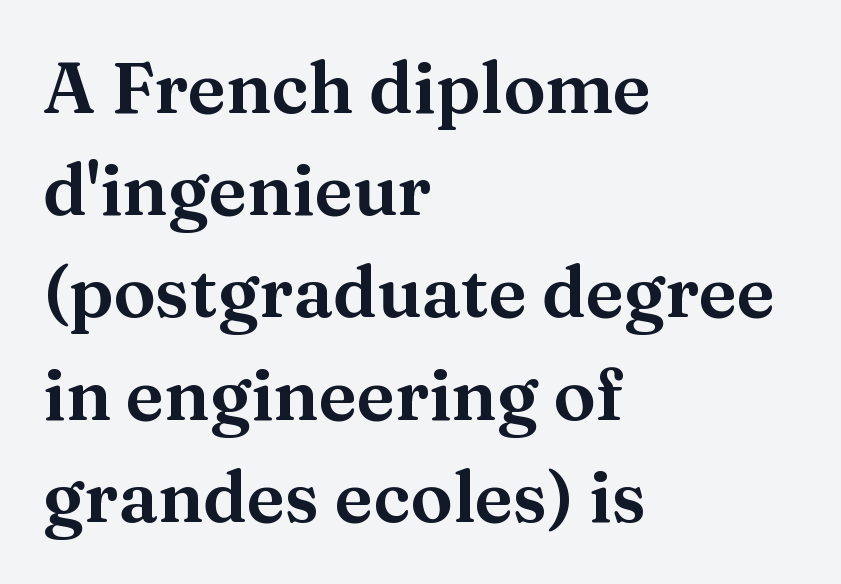
The image shows 71 px serif type, upright; set left-aligned, normal line spacing (1.44x), normal letter spacing, not underlined; medium stroke contrast and a medium x-height.
